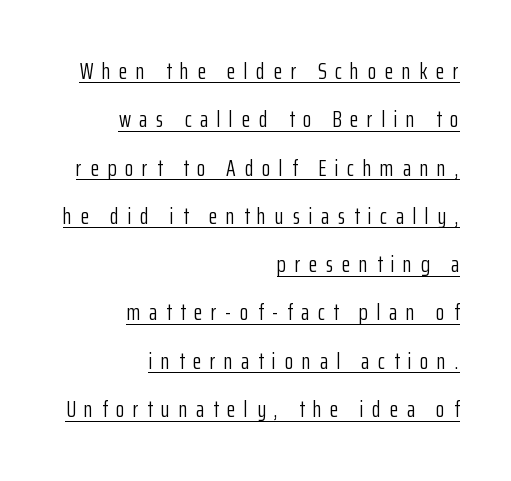
Q: Is the text bold? A: No.
Q: Is the text italic (slanted)? A: No, it is upright.
Q: Is the text underlined? A: Yes.
Q: How is the paragraph aligned? A: Right-aligned.
Q: Is the spacing between letters normal or unusually wide? A: Unusually wide.
Q: Is the spacing between lines tight, normal or loose? A: Loose.
